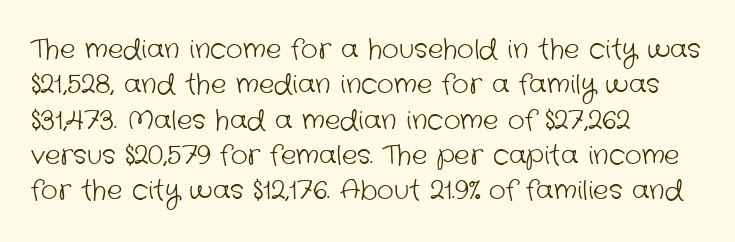
Q: Is the text bold? A: No.
Q: Is the text underlined? A: No.
Q: How is the paragraph aligned? A: Left-aligned.
Q: Is the spacing between letters normal or unusually wide? A: Normal.
Q: Is the spacing between lines tight, normal or loose? A: Normal.
